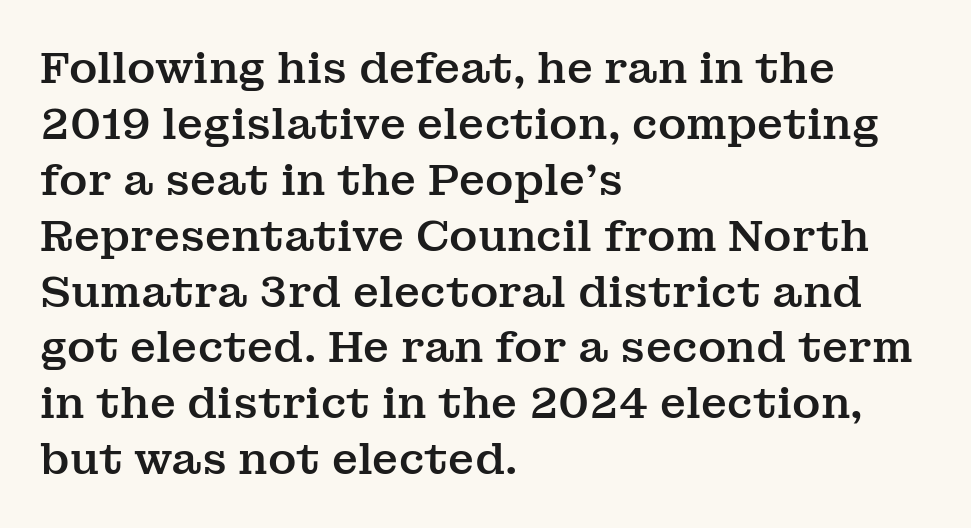
The image shows 43 px serif type, upright; set left-aligned, normal line spacing (1.3x), normal letter spacing, not underlined; medium stroke contrast and a medium x-height.
